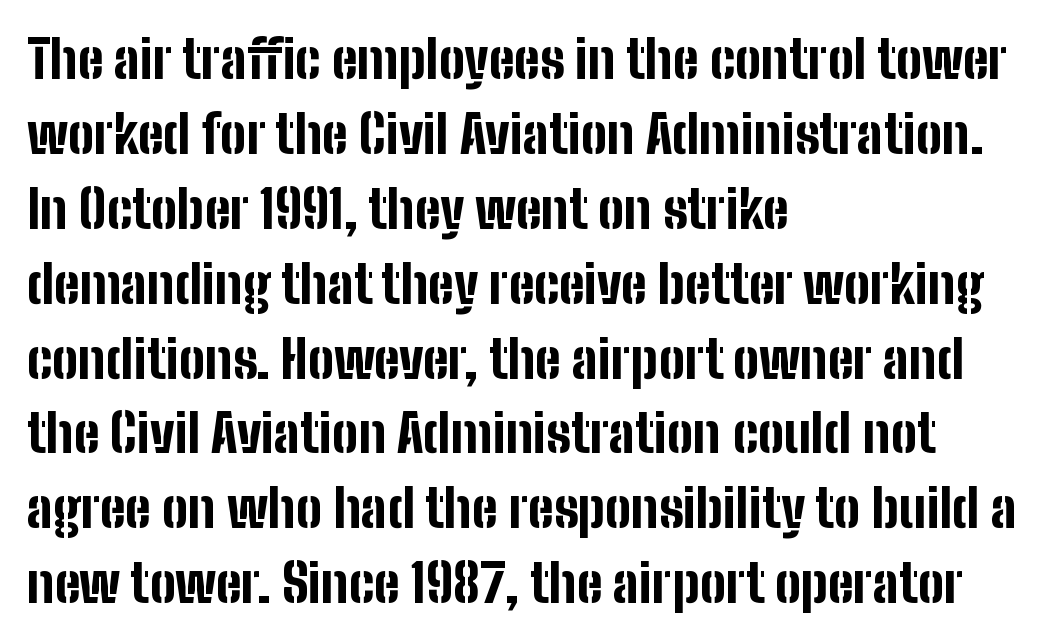
Proportional: the letters do not fall into vertical columns. Note: no serifs on the glyphs. Weight check: bold — yes, fully. This rendering leaves character spacing at its baseline value. Reading down the column, the eye jumps a familiar distance to each next line. Honestly, there is no underline to notice here at all.
